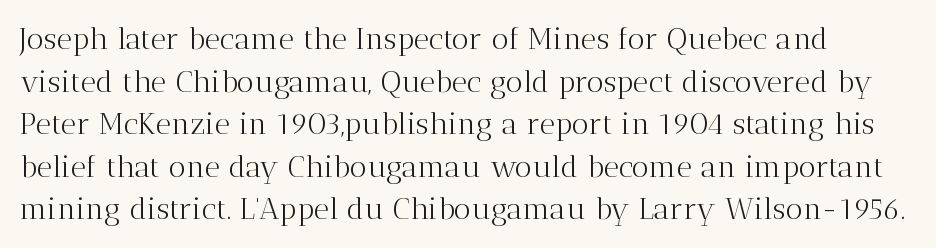
Has an underline been added? It has not. Are there feet on the stems? There are — it's a serif. The letterforms sit at book weight or below. This block has exactly the height ordinary leading produces. The line texture is even and compact thanks to regular tracking.
